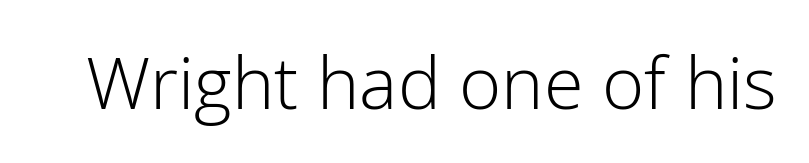
Q: Is the text bold? A: No.
Q: Is the text italic (slanted)? A: No, it is upright.
Q: Is the typeface a serif or a sans-serif typeface? A: Sans-serif.
Q: Is the text underlined? A: No.
Q: Is the spacing between letters normal or unusually wide? A: Normal.
Q: Width (condensed, normal, or wide)? A: Normal.
Q: Stroke contrast? A: Low.
Q: x-height? A: Medium.
Q: Monospaced? A: No.
